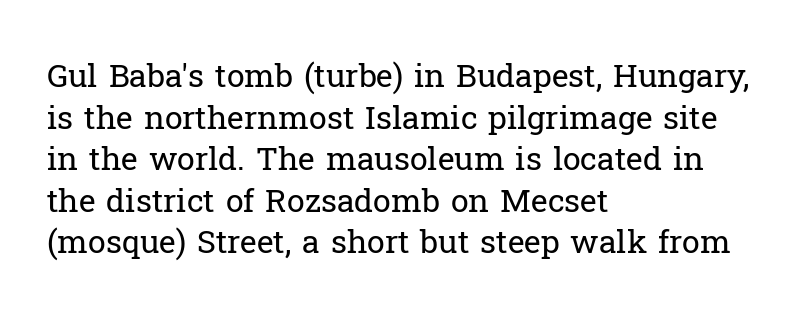
Q: Is the text bold? A: No.
Q: Is the text italic (slanted)? A: No, it is upright.
Q: Is the typeface a serif or a sans-serif typeface? A: Serif.
Q: Is the text underlined? A: No.
Q: How is the paragraph aligned? A: Left-aligned.
Q: Is the spacing between letters normal or unusually wide? A: Normal.
Q: Is the spacing between lines tight, normal or loose? A: Normal.
Q: Width (condensed, normal, or wide)? A: Normal.
Q: Stroke contrast? A: Low.
Q: x-height? A: Medium.
Q: Monospaced? A: No.
